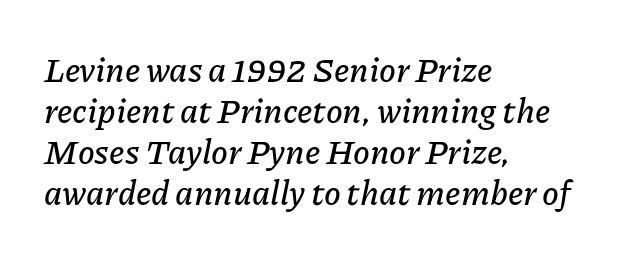
The image shows 34 px text type, italic (leaning right); set left-aligned, line spacing 1.21x, normal letter spacing, not underlined; low stroke contrast and a medium x-height.
